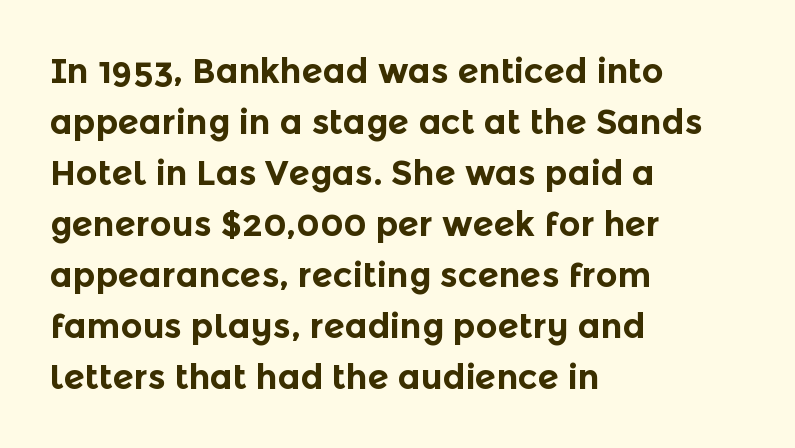
The image shows 34 px bold sans-serif type, upright; set left-aligned, normal line spacing (1.5x), normal letter spacing, not underlined; a medium x-height.
